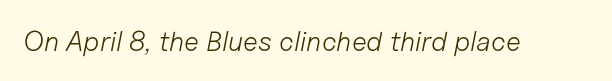
Every character sits at an angle, as italics do. These lines are rendered in a variable-pitch font. The zone under the glyphs is completely vacant. Think standard paragraph weight, or any step lighter than that.
